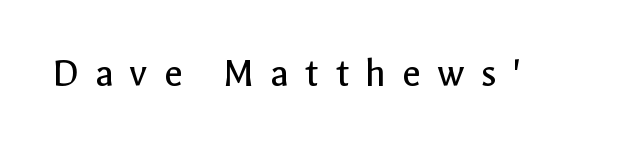
Words appear elongated and porous because spacing is wide. This is sans-serif lettering, the kind often seen on screens and signage. The space beneath each line is pristine and unruled. The strokes carry an ordinary text weight at most.
